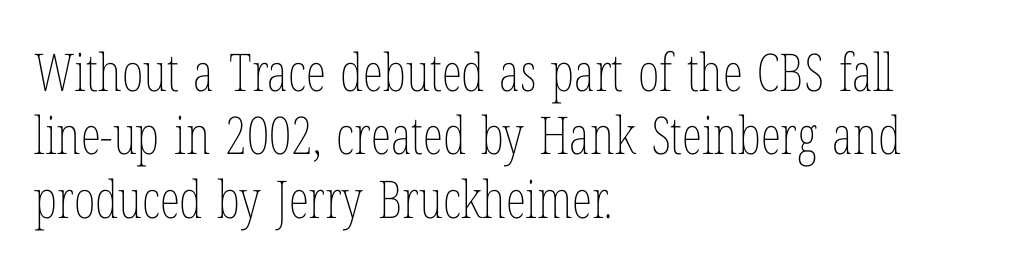
The image shows 52 px thin, condensed type, upright; set left-aligned, line spacing 1.22x, normal letter spacing, not underlined; low stroke contrast and a medium x-height.
